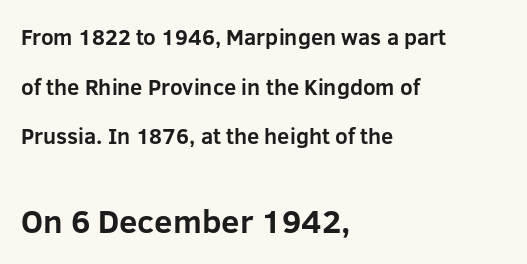
The lines are quadded left. The rendering uses a bold face; every stroke is thick and dark. The axis of the letterforms is exactly vertical. This rendering features lettering with no underline. Unlike a traditional serif, this face leaves its strokes unadorned.
